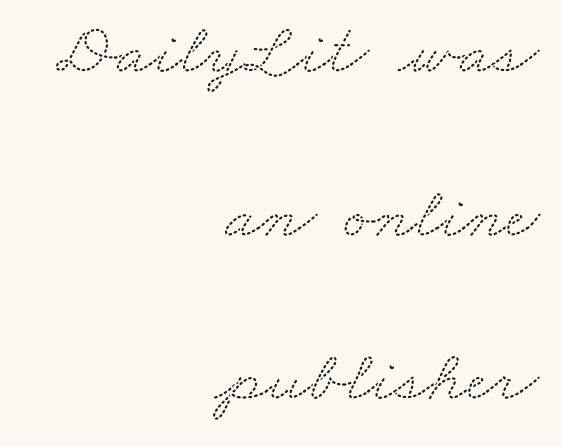
The image shows 73 px wide serif type; set right-aligned, loose line spacing (2.24x), normal letter spacing, not underlined; medium stroke contrast and a small x-height.
